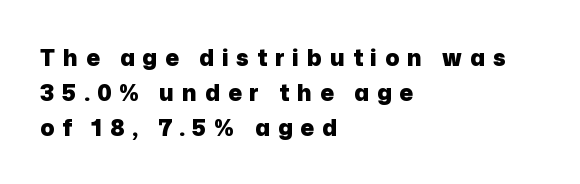
Short note: letters widely spaced. Only glyphs here, with clear space below each row. Notice how the stems are strictly vertical — no italics here. Heavy-handed strokes throughout: this text is bold. This rendering uses left alignment, leaving the right contour irregular. One glance says typical: line gaps are just what's usual.
